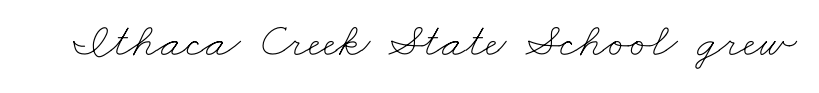
Stroke thickness stays within the range of a standard reading face or lighter. Is the letter spacing exaggerated? No — it looks like the ordinary default. Check under the words: just untouched page. Do the characters align in a grid? No, the font is proportional.
